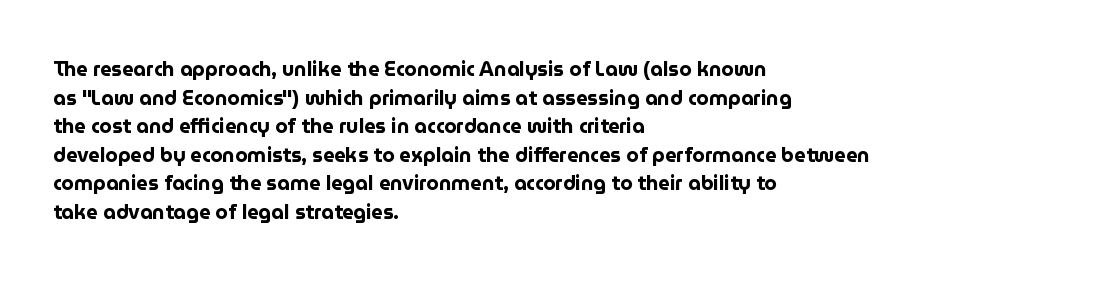
{"italic": "no", "bold": "yes", "underline": "no", "align": "left", "line_spacing": "normal", "line_spacing_ratio": 1.43, "letter_spacing": "normal", "letter_spacing_em": 0.0, "glyph_px": 20}
